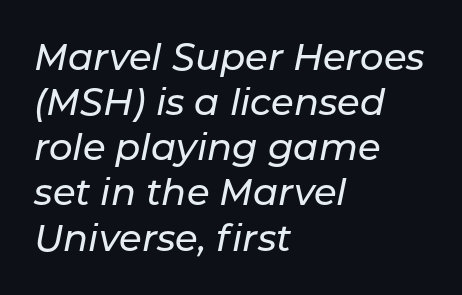
Q: Is the text italic (slanted)? A: Yes, it leans right by about 11 degrees.
Q: Is the text underlined? A: No.
Q: How is the paragraph aligned? A: Left-aligned.
Q: Is the spacing between letters normal or unusually wide? A: Normal.
Q: Width (condensed, normal, or wide)? A: Normal.
Q: Stroke contrast? A: Low.
Q: x-height? A: Medium.
Q: Monospaced? A: No.
